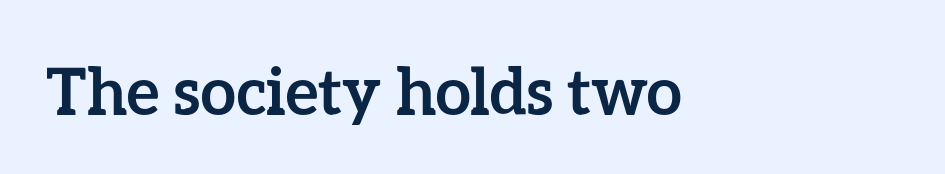
Q: Is the text bold? A: Yes.
Q: Is the text italic (slanted)? A: No, it is upright.
Q: Is the text underlined? A: No.
Q: How is the paragraph aligned? A: Left-aligned.
Q: Is the spacing between letters normal or unusually wide? A: Normal.
Q: Width (condensed, normal, or wide)? A: Normal.
Q: Stroke contrast? A: Low.
Q: x-height? A: Medium.
Q: Monospaced? A: No.
